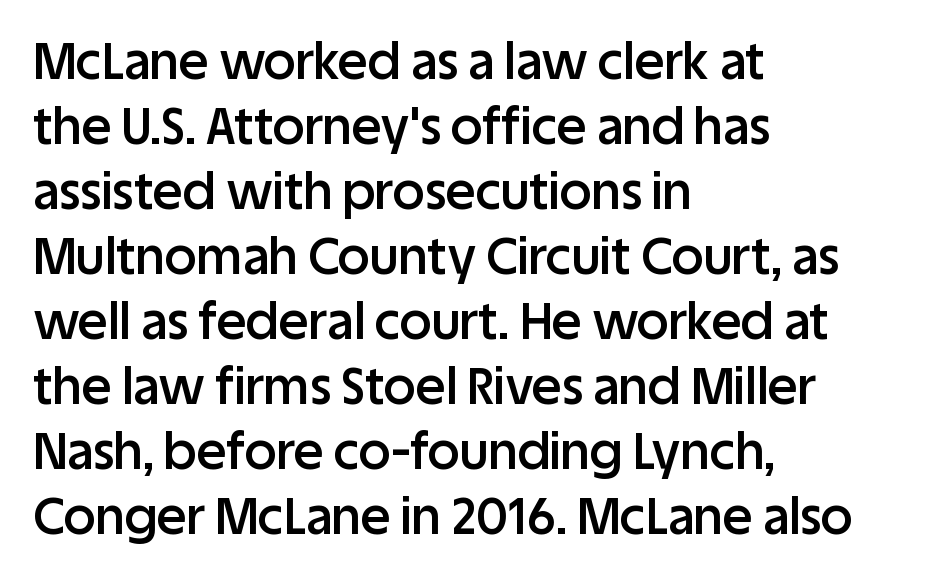
{"serif": "no", "italic": "no", "bold": "semi", "weight": "semibold", "width": "normal", "stroke_contrast": "low", "x_height": "large", "monospaced": "no", "underline": "no", "align": "left", "line_spacing": "normal", "line_spacing_ratio": 1.3, "letter_spacing": "normal", "letter_spacing_em": 0.0, "glyph_px": 50}
